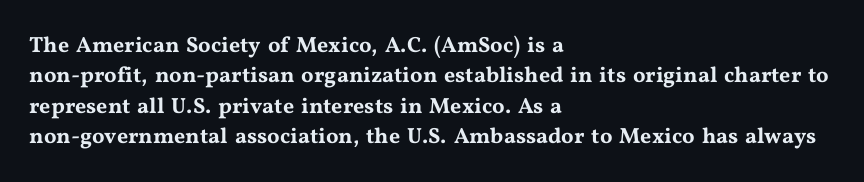
Q: Is the text italic (slanted)? A: No, it is upright.
Q: Is the text underlined? A: No.
Q: How is the paragraph aligned? A: Left-aligned.
Q: Is the spacing between letters normal or unusually wide? A: Normal.
Q: Is the spacing between lines tight, normal or loose? A: Normal.
